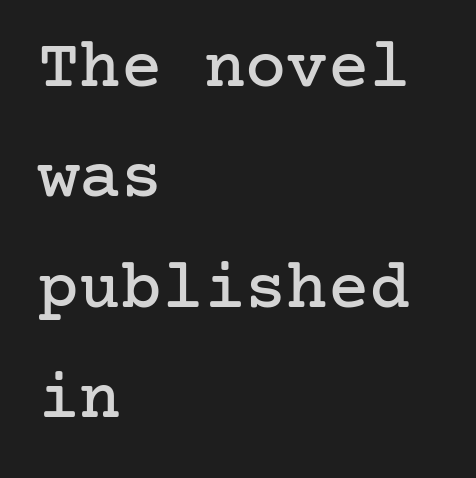
Each letter's strokes conclude with small projecting serifs. The line-height multiplier appears to be the usual default. Descenders hang freely into open space. Standard letterfit; no display-style spreading of the glyphs. Where is the straight margin? On the left. Does the lettering tilt? It doesn't — this is upright.
